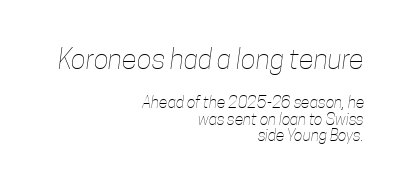
{"bold": "no", "weight": "thin", "width": "condensed", "stroke_contrast": "low", "x_height": "medium", "monospaced": "no", "underline": "no", "align": "right", "line_spacing": "tight", "line_spacing_ratio": 1.03, "letter_spacing": "normal", "letter_spacing_em": 0.0, "larger_block": "first", "size_ratio": 1.75, "glyph_px": 28}
